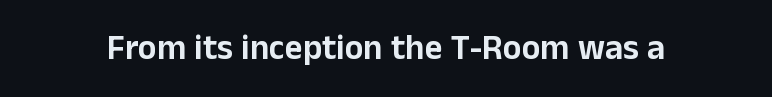
{"serif": "no", "italic": "no", "width": "normal", "stroke_contrast": "low", "x_height": "medium", "monospaced": "no", "underline": "no", "letter_spacing": "normal", "letter_spacing_em": 0.0, "glyph_px": 35}
